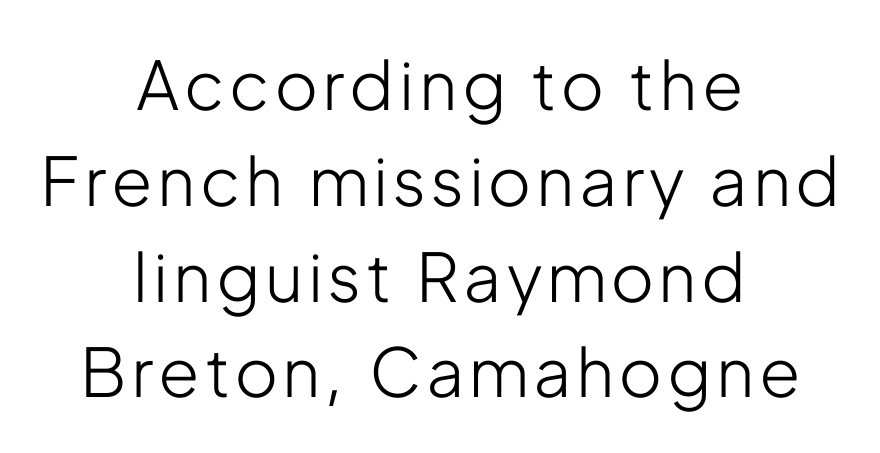
The image shows 67 px light, condensed sans-serif type, upright; set centered, normal line spacing (1.43x), not underlined; low stroke contrast and a medium x-height.
